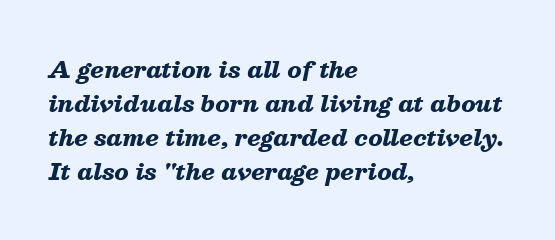
This is heavy type, rendered in bold. Rendered with sloped, italic letterforms. This rendering uses left alignment, leaving the right contour irregular. Leading matches the norm, producing a regular column. Clear beneath every line of the passage. A typesetter would call this zero additional tracking.
